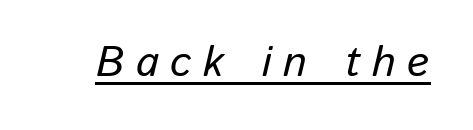
The line texture is sparse and dotted thanks to wide tracking. Emphasis-style slanted type is in use. Honestly, the underline is the first thing you notice here. Character widths vary here, with narrow letters taking less room than wide ones.
